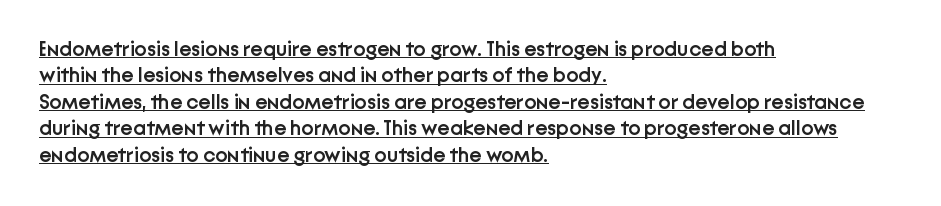
The image shows 21 px text type, upright; set left-aligned, normal line spacing (1.26x), normal letter spacing, underlined.
